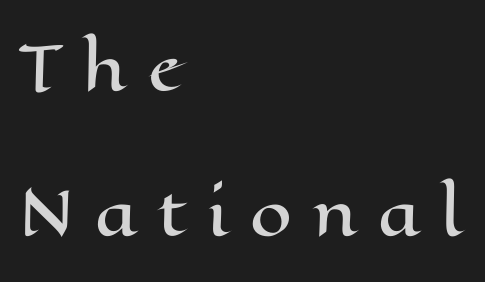
The image shows 60 px wide type, upright; set left-aligned, loose line spacing (2.41x), unusually wide letter spacing (+0.34 em), not underlined; high stroke contrast and a medium x-height.
